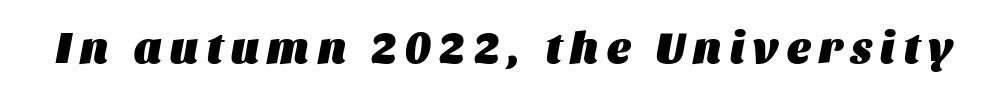
{"italic": "yes", "lean": "right", "slant_degrees": 11, "bold": "yes", "weight": "heavy", "width": "normal", "stroke_contrast": "medium", "x_height": "large", "monospaced": "no", "underline": "no", "letter_spacing": "wide", "letter_spacing_em": 0.2, "glyph_px": 44}
